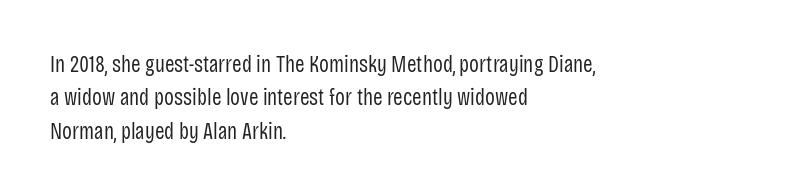
How would I describe the line gaps? Plain and ordinary. Just letters on the line, the space beneath them empty. Alignment: flush left. In terms of posture, this sample is upright.
